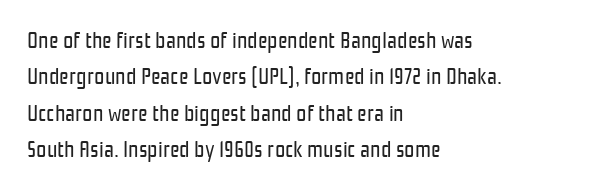
Q: Is the text bold? A: No.
Q: Is the text italic (slanted)? A: No, it is upright.
Q: Is the text underlined? A: No.
Q: How is the paragraph aligned? A: Left-aligned.
Q: Is the spacing between letters normal or unusually wide? A: Normal.
Q: Is the spacing between lines tight, normal or loose? A: Normal.
